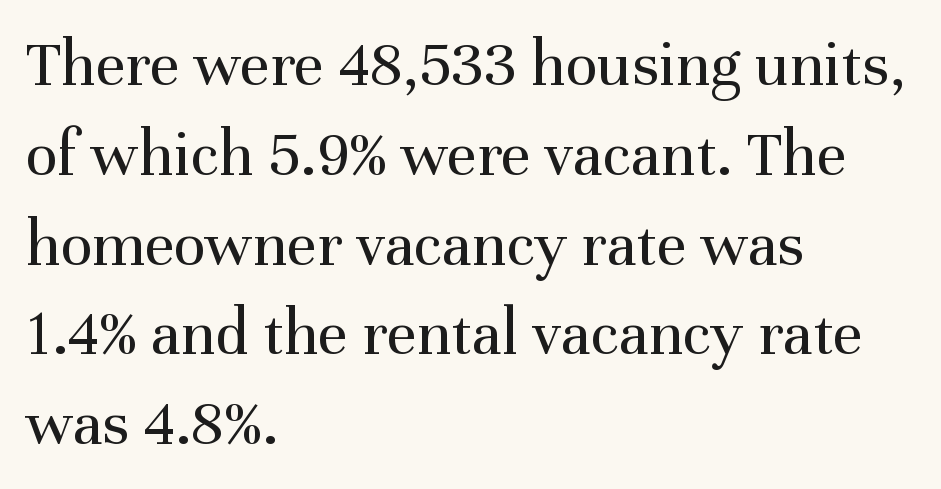
Q: Is the text bold? A: No.
Q: Is the text italic (slanted)? A: No, it is upright.
Q: Is the typeface a serif or a sans-serif typeface? A: Serif.
Q: Is the text underlined? A: No.
Q: How is the paragraph aligned? A: Left-aligned.
Q: Is the spacing between letters normal or unusually wide? A: Normal.
Q: Is the spacing between lines tight, normal or loose? A: Normal.
Q: Width (condensed, normal, or wide)? A: Normal.
Q: Stroke contrast? A: Medium.
Q: x-height? A: Medium.
Q: Monospaced? A: No.
